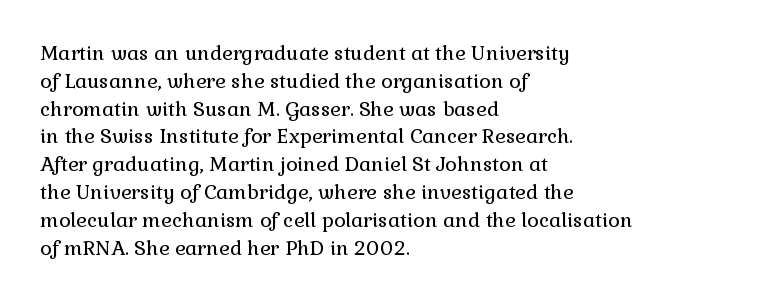
Q: Is the text bold? A: No.
Q: Is the text italic (slanted)? A: No, it is upright.
Q: Is the text underlined? A: No.
Q: How is the paragraph aligned? A: Left-aligned.
Q: Is the spacing between letters normal or unusually wide? A: Normal.
Q: Is the spacing between lines tight, normal or loose? A: Normal.
